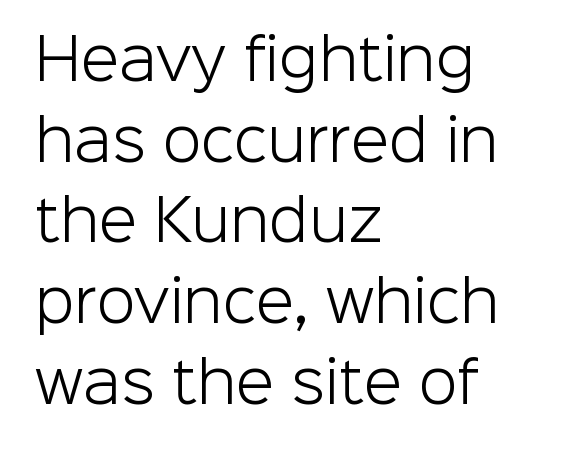
Q: Is the text bold? A: No.
Q: Is the text italic (slanted)? A: No, it is upright.
Q: Is the typeface a serif or a sans-serif typeface? A: Sans-serif.
Q: Is the text underlined? A: No.
Q: How is the paragraph aligned? A: Left-aligned.
Q: Is the spacing between letters normal or unusually wide? A: Normal.
Q: Is the spacing between lines tight, normal or loose? A: Normal.
Q: Width (condensed, normal, or wide)? A: Normal.
Q: Stroke contrast? A: Low.
Q: x-height? A: Medium.
Q: Monospaced? A: No.
